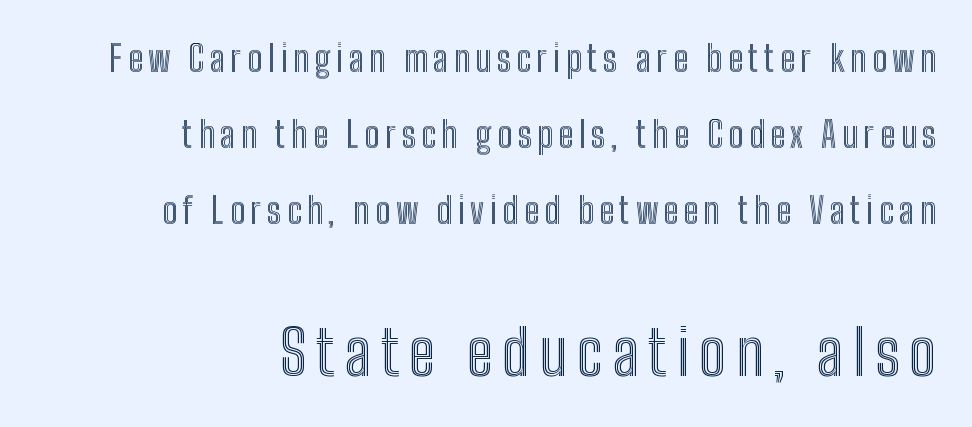
The image shows 63 px condensed type, upright; set right-aligned, loose line spacing (2.11x), not underlined; the second (bottom) block is 1.75x larger; a medium x-height.
